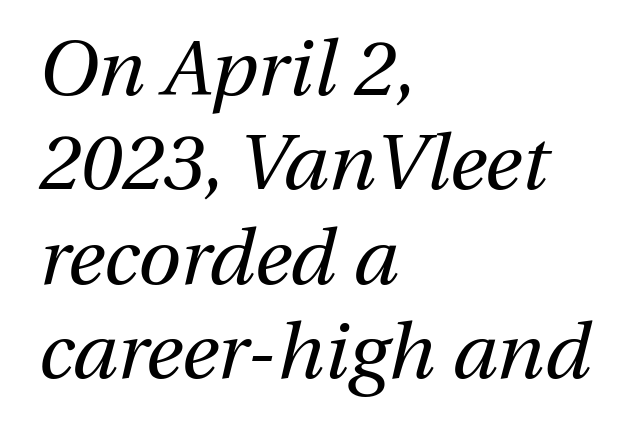
Caption: face not bold, strokes unweighted. Only glyphs here, with clear space below each row. The rag falls on the right side of this text block. Glyph-to-glyph distance matches everyday printed text.
